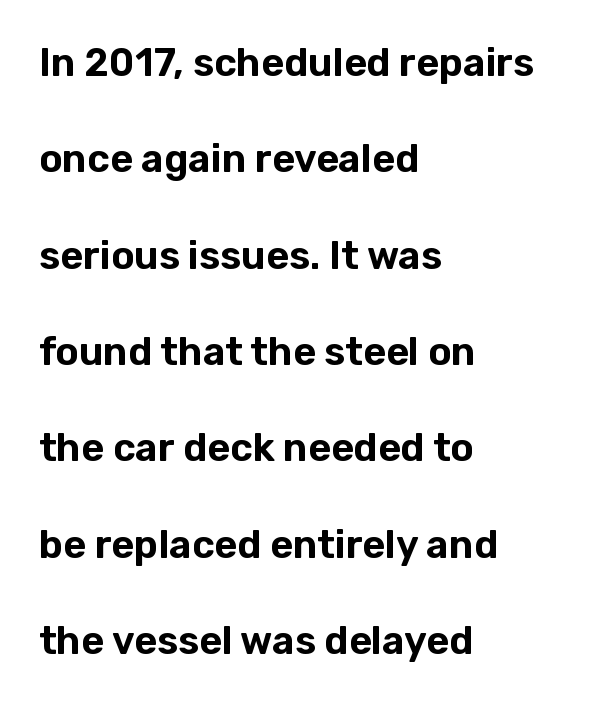
{"serif": "no", "italic": "no", "width": "normal", "stroke_contrast": "low", "x_height": "medium", "monospaced": "no", "underline": "no", "align": "left", "line_spacing": "loose", "line_spacing_ratio": 2.47, "letter_spacing": "normal", "letter_spacing_em": 0.0, "glyph_px": 39}
